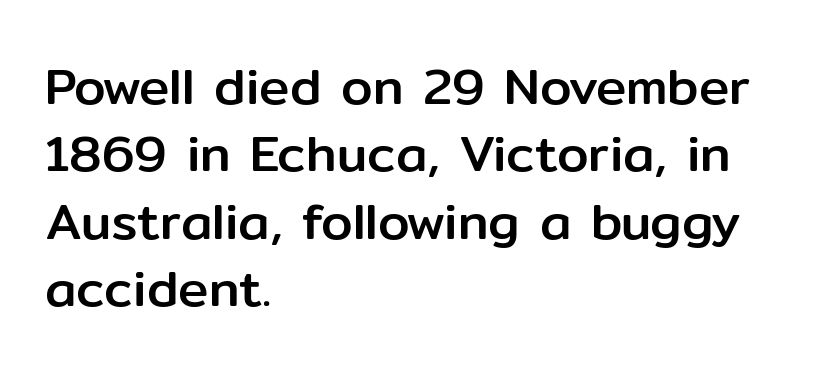
No italicization has been applied; the sample stays upright. The type is set solid horizontally, with unmodified tracking. In terms of letterform style, serifs are entirely absent. This sample keeps an unexceptional amount of space between lines. Quick note: underline off.
